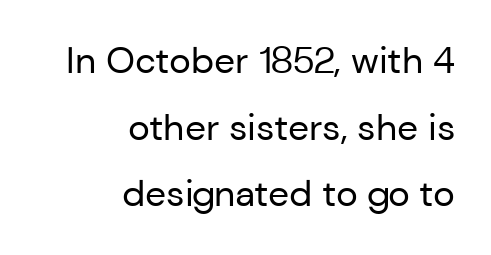
{"serif": "no", "italic": "no", "bold": "no", "weight": "regular", "width": "normal", "stroke_contrast": "low", "x_height": "medium", "monospaced": "no", "underline": "no", "align": "right", "line_spacing_ratio": 1.8, "letter_spacing": "normal", "letter_spacing_em": 0.0, "glyph_px": 37}
